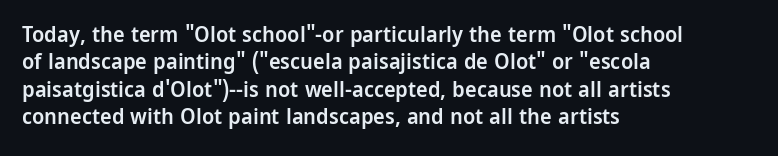
Q: Is the text bold? A: Semi-bold.
Q: Is the text italic (slanted)? A: No, it is upright.
Q: Is the text underlined? A: No.
Q: How is the paragraph aligned? A: Left-aligned.
Q: Is the spacing between letters normal or unusually wide? A: Normal.
Q: Is the spacing between lines tight, normal or loose? A: Normal.
